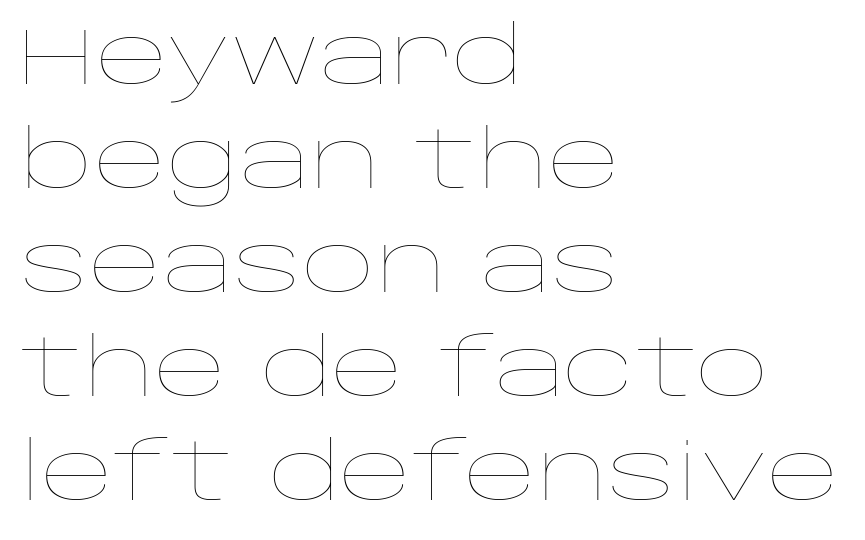
Quick note: interline space is typical. The weight tops out at a normal text grade. The letters advance in unequal steps, a hallmark of proportional type. Italic: no, the glyphs are upright roman. Each row of text sits above clean, open space. Short note: letters normally spaced.
